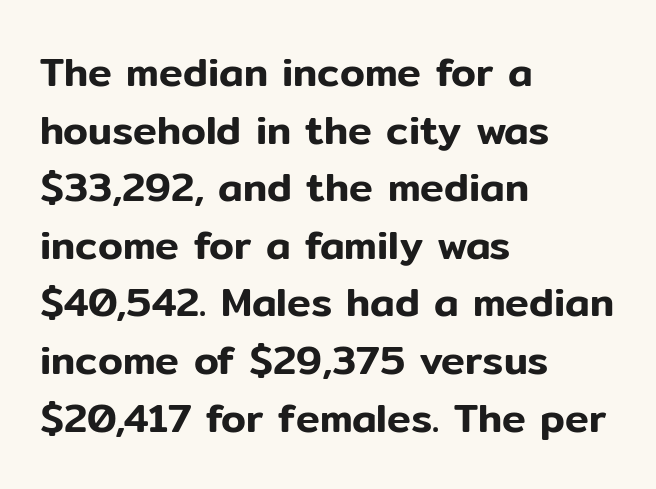
The image shows 40 px sans-serif type, upright; set left-aligned, normal line spacing (1.44x), normal letter spacing, not underlined; low stroke contrast and a medium x-height.
